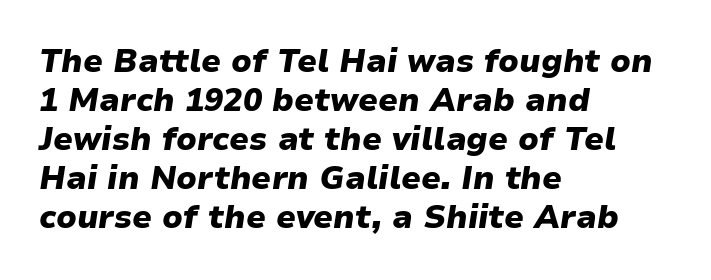
{"italic": "yes", "lean": "right", "slant_degrees": 9, "bold": "yes", "weight": "heavy", "width": "normal", "stroke_contrast": "low", "x_height": "medium", "monospaced": "no", "underline": "no", "align": "left", "line_spacing_ratio": 1.22, "letter_spacing": "normal", "letter_spacing_em": 0.0, "glyph_px": 32}
